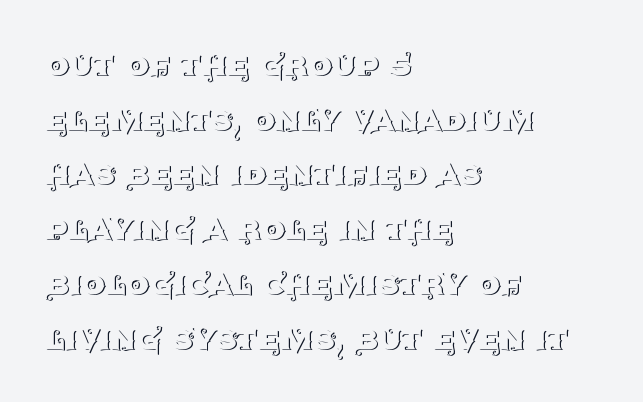
Each letter keeps its own natural width here, so spacing adapts to shape. Small tapered or slab feet sit at the stroke ends, so this counts as serif. The glyphs are unaccompanied by any horizontal stroke below them. The paragraph shown leans on its left margin. Between one letter and the next there's only the usual sliver of space. When letters stand straight like this, we call the style roman or upright.
